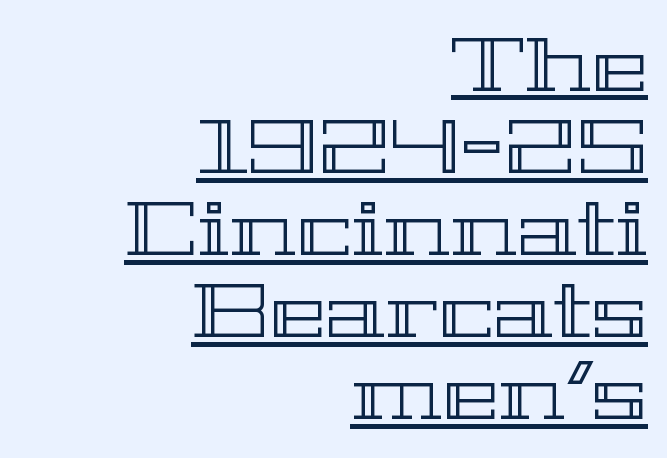
{"italic": "no", "width": "wide", "x_height": "medium", "monospaced": "no", "underline": "yes", "align": "right", "line_spacing": "tight", "line_spacing_ratio": 1.08, "letter_spacing": "normal", "letter_spacing_em": 0.0, "glyph_px": 76}
